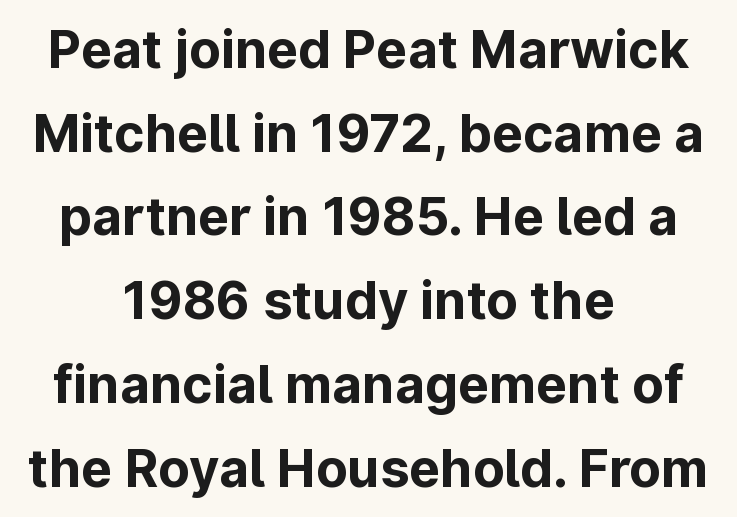
The image shows 52 px bold sans-serif type, upright; set centered, normal line spacing (1.61x), normal letter spacing, not underlined; low stroke contrast and a medium x-height.
